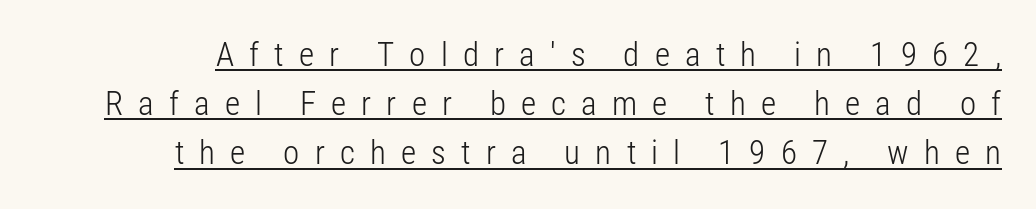
Note: no serifs on the glyphs. Do the letters lean? They stand straight. This sample has the flowing, uneven cadence of proportional lettering. Check the space under the baseline: a stroke is drawn there. What's the leading like? Ordinary, nothing unusual.
